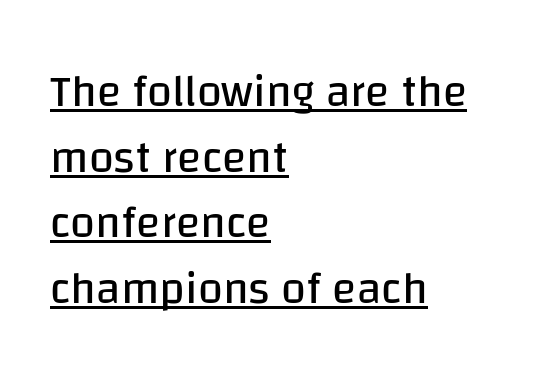
Each new line begins a customary step beneath the previous one. Font category for this specimen: sans-serif. Decoration check: the copy is underlined. Glyph-to-glyph distance matches everyday printed text.
